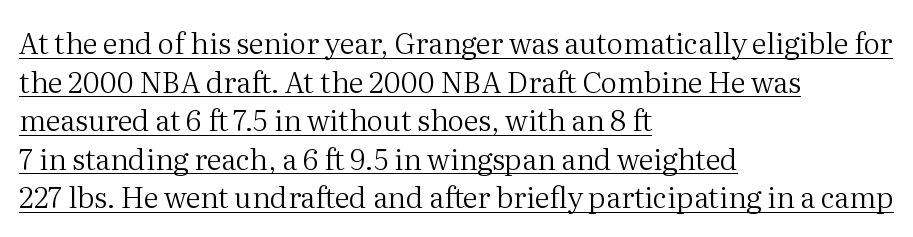
The image shows 29 px regular-weight serif type, upright; set left-aligned, normal line spacing (1.33x), normal letter spacing, underlined; medium stroke contrast and a medium x-height.
